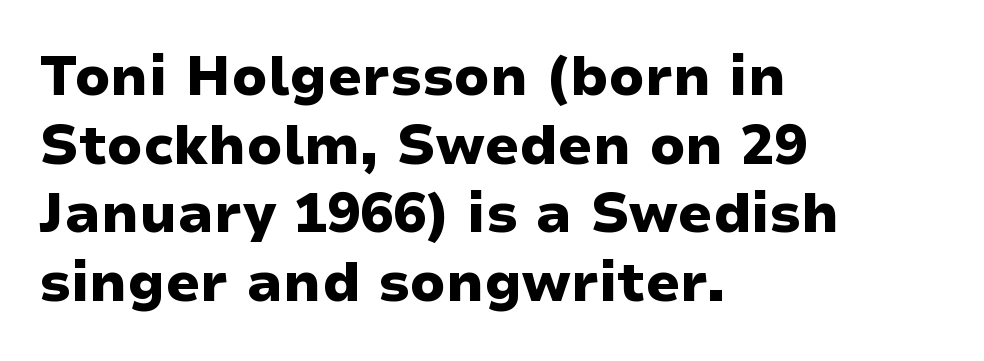
{"serif": "no", "italic": "no", "bold": "yes", "weight": "heavy", "width": "wide", "stroke_contrast": "low", "x_height": "medium", "monospaced": "no", "underline": "no", "align": "left", "line_spacing": "normal", "line_spacing_ratio": 1.25, "letter_spacing": "normal", "letter_spacing_em": 0.0, "glyph_px": 55}
